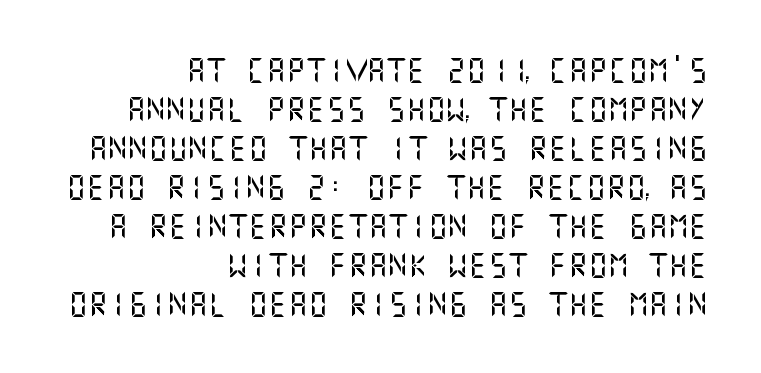
The image shows 25 px text type, upright; set right-aligned, normal line spacing (1.56x), normal letter spacing, not underlined.
